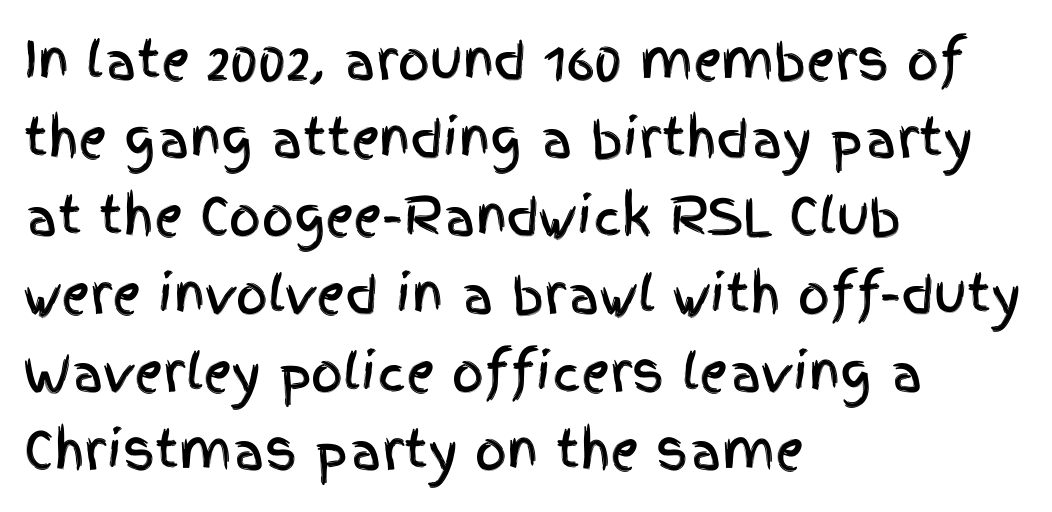
{"serif": "no", "italic": "no", "width": "condensed", "x_height": "large", "monospaced": "no", "underline": "no", "align": "left", "line_spacing": "normal", "line_spacing_ratio": 1.56, "letter_spacing": "normal", "letter_spacing_em": 0.0, "glyph_px": 50}
